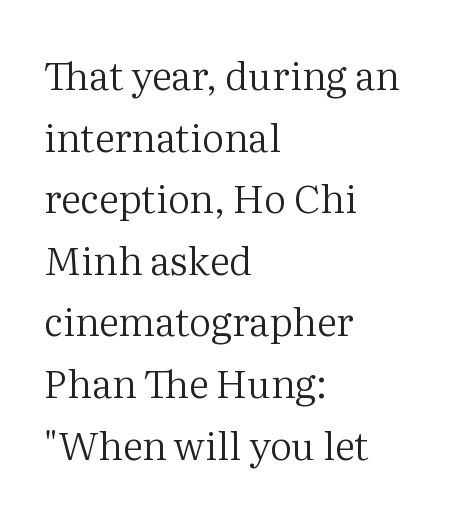
Q: Is the text bold? A: No.
Q: Is the text italic (slanted)? A: No, it is upright.
Q: Is the typeface a serif or a sans-serif typeface? A: Serif.
Q: Is the text underlined? A: No.
Q: How is the paragraph aligned? A: Left-aligned.
Q: Is the spacing between letters normal or unusually wide? A: Normal.
Q: Is the spacing between lines tight, normal or loose? A: Normal.
Q: Width (condensed, normal, or wide)? A: Normal.
Q: Stroke contrast? A: Medium.
Q: x-height? A: Medium.
Q: Monospaced? A: No.
